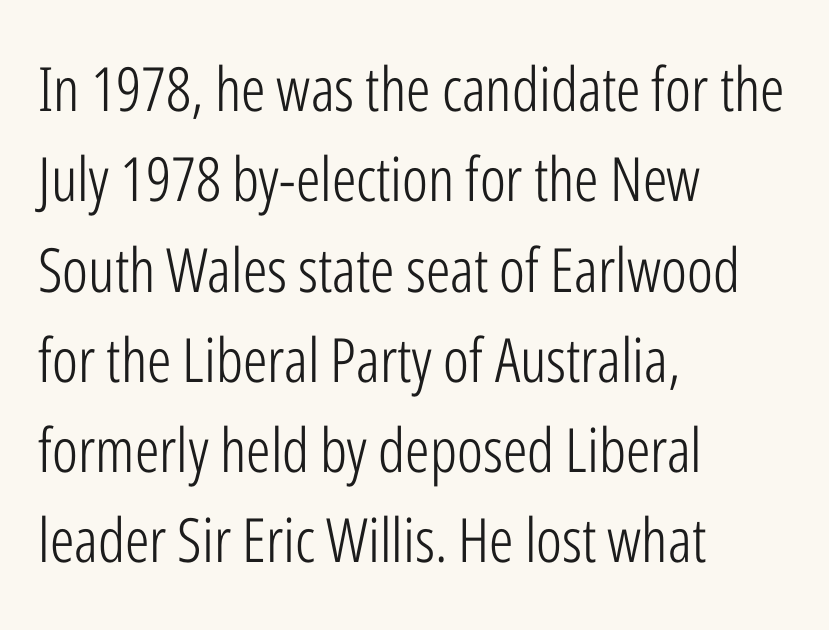
The passage shown has conventional tracking throughout. Nothing heavy about these letters — not bold at all. A classic flush-left, rag-right setting is used for this passage. Only glyphs here, with clear space below each row.
